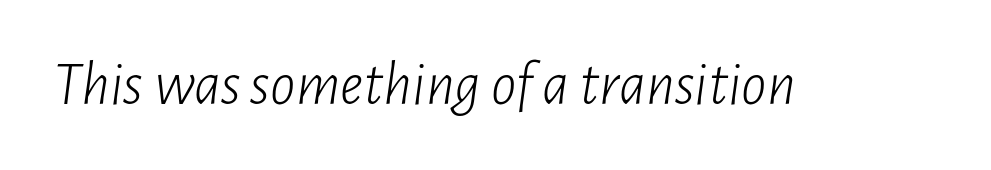
The image shows 63 px light, condensed type, italic (leaning right); set normal letter spacing, not underlined; low stroke contrast and a medium x-height.
